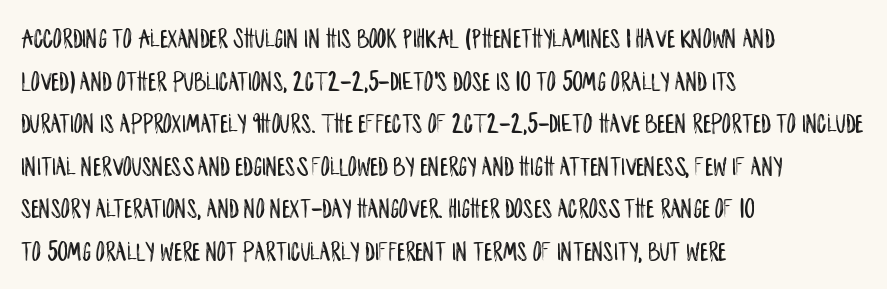
Q: Is the text italic (slanted)? A: No, it is upright.
Q: Is the typeface a serif or a sans-serif typeface? A: Sans-serif.
Q: Is the text underlined? A: No.
Q: How is the paragraph aligned? A: Left-aligned.
Q: Is the spacing between letters normal or unusually wide? A: Normal.
Q: Is the spacing between lines tight, normal or loose? A: Normal.
Q: Width (condensed, normal, or wide)? A: Condensed.
Q: Stroke contrast? A: Low.
Q: x-height? A: Large.
Q: Monospaced? A: No.
